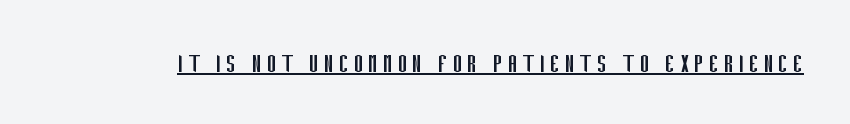
The strokes carry an ordinary text weight at most. The passage shown is typeset with a sans-serif family. A typesetter would call this proportional, since set widths differ per character. The rendering uses the underline text-decoration. The font's upright variant was chosen for this text.
